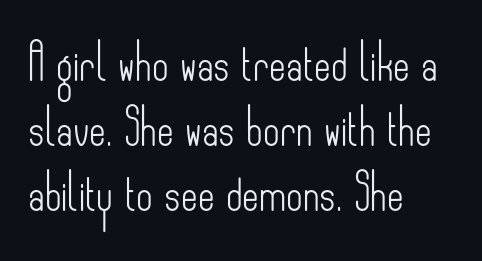
To sum up the face: it is a sans, with no serifs. Inter-character spacing is left at the font's built-in metrics. A bare baseline throughout the passage. The typesetter chose a ragged-right arrangement here. Each stroke keeps to a modest, everyday thickness or less. The typography opts for an upright posture over an oblique one.
